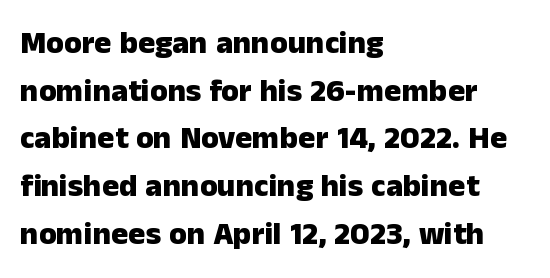
Q: Is the text bold? A: Yes.
Q: Is the text italic (slanted)? A: No, it is upright.
Q: Is the typeface a serif or a sans-serif typeface? A: Sans-serif.
Q: Is the text underlined? A: No.
Q: How is the paragraph aligned? A: Left-aligned.
Q: Is the spacing between letters normal or unusually wide? A: Normal.
Q: Is the spacing between lines tight, normal or loose? A: Normal.
Q: Width (condensed, normal, or wide)? A: Normal.
Q: Stroke contrast? A: Low.
Q: x-height? A: Medium.
Q: Monospaced? A: No.
